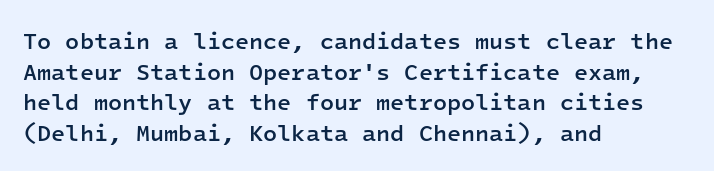
Q: Is the text bold? A: Semi-bold.
Q: Is the text italic (slanted)? A: No, it is upright.
Q: Is the text underlined? A: No.
Q: How is the paragraph aligned? A: Left-aligned.
Q: Is the spacing between letters normal or unusually wide? A: Normal.
Q: Is the spacing between lines tight, normal or loose? A: Normal.
